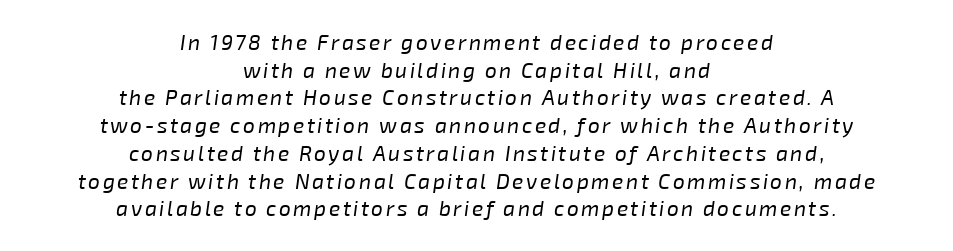
Q: Is the text bold? A: No.
Q: Is the text italic (slanted)? A: Yes, it leans right by about 8 degrees.
Q: Is the text underlined? A: No.
Q: How is the paragraph aligned? A: Centered.
Q: Is the spacing between lines tight, normal or loose? A: Normal.
